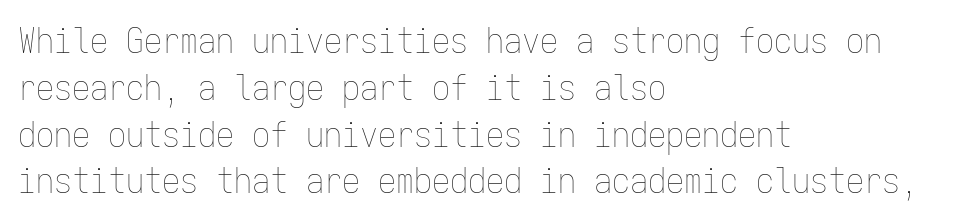
Q: Is the text bold? A: No.
Q: Is the text italic (slanted)? A: No, it is upright.
Q: Is the text underlined? A: No.
Q: How is the paragraph aligned? A: Left-aligned.
Q: Is the spacing between letters normal or unusually wide? A: Normal.
Q: Is the spacing between lines tight, normal or loose? A: Normal.
Q: Width (condensed, normal, or wide)? A: Condensed.
Q: Stroke contrast? A: Low.
Q: x-height? A: Medium.
Q: Monospaced? A: Yes.
